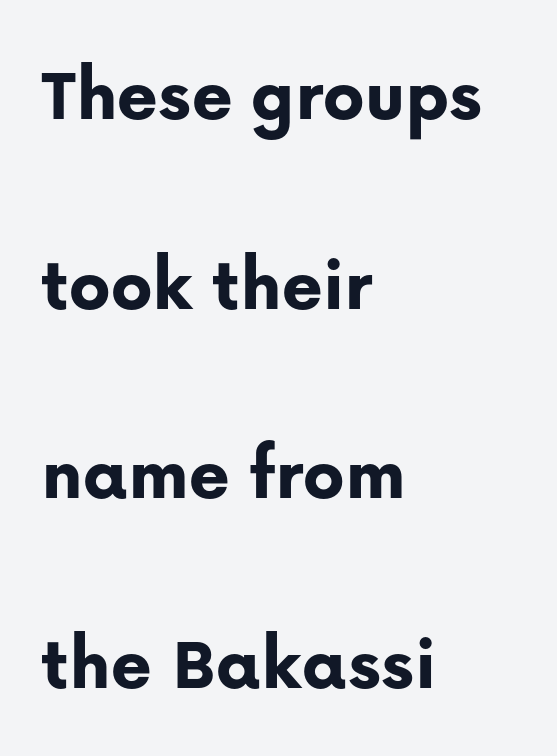
The image shows 78 px bold sans-serif type, upright; set left-aligned, loose line spacing (2.43x), normal letter spacing, not underlined; low stroke contrast and a medium x-height.
